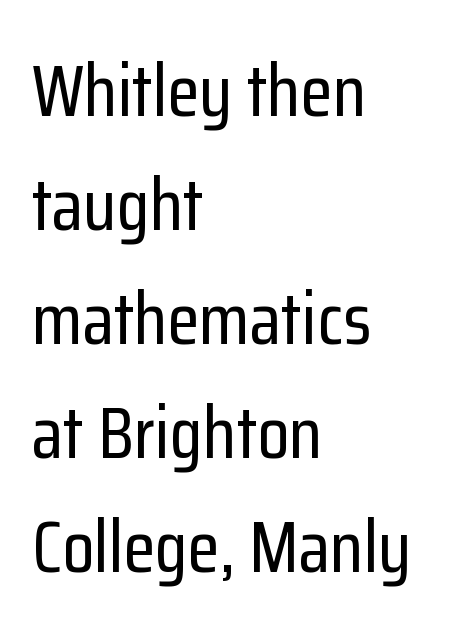
The passage is arranged the way most books set body copy — flush left. Type style note: lacks serifs. The rendering keeps characters at their native spacing. A typesetter would call this proportional, since set widths differ per character. Is there much room between lines? A standard amount, neither cramped nor airy.
